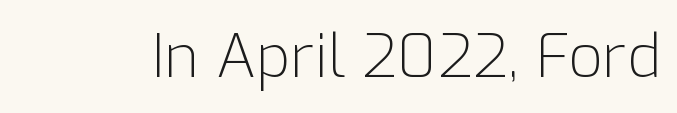
The image shows 60 px light sans-serif type, upright; set normal letter spacing, not underlined; low stroke contrast and a medium x-height.
